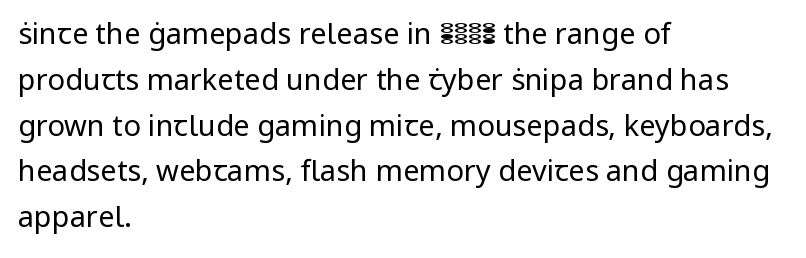
Q: Is the text bold? A: No.
Q: Is the text italic (slanted)? A: No, it is upright.
Q: Is the typeface a serif or a sans-serif typeface? A: Sans-serif.
Q: Is the text underlined? A: No.
Q: How is the paragraph aligned? A: Left-aligned.
Q: Is the spacing between letters normal or unusually wide? A: Normal.
Q: Is the spacing between lines tight, normal or loose? A: Normal.
Q: Width (condensed, normal, or wide)? A: Normal.
Q: Stroke contrast? A: Low.
Q: x-height? A: Medium.
Q: Monospaced? A: No.
